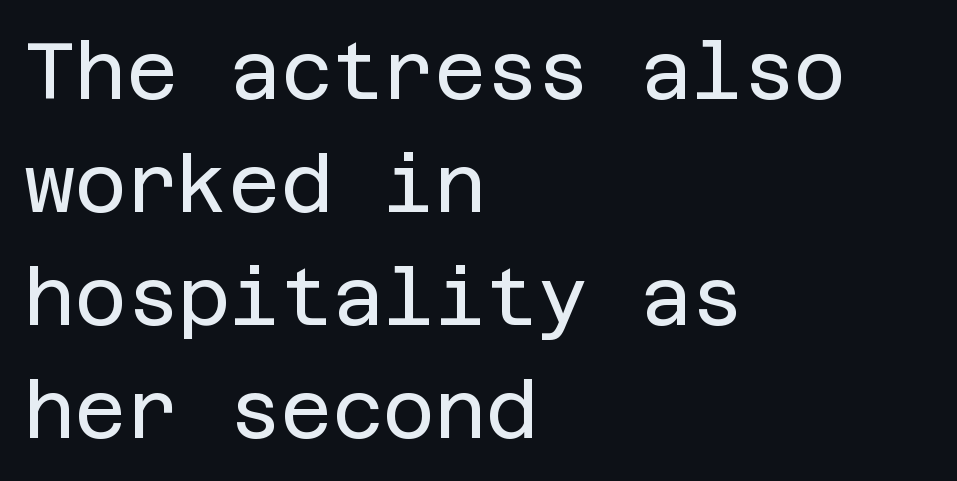
{"serif": "no", "italic": "no", "bold": "no", "weight": "regular", "width": "normal", "stroke_contrast": "low", "x_height": "large", "underline": "no", "align": "left", "line_spacing": "normal", "line_spacing_ratio": 1.43, "letter_spacing": "normal", "letter_spacing_em": 0.0, "glyph_px": 79}
